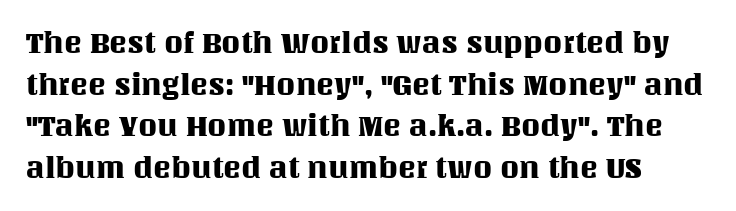
Q: Is the text italic (slanted)? A: No, it is upright.
Q: Is the text underlined? A: No.
Q: Is the spacing between letters normal or unusually wide? A: Normal.
Q: Is the spacing between lines tight, normal or loose? A: Normal.
Q: Width (condensed, normal, or wide)? A: Normal.
Q: Stroke contrast? A: Medium.
Q: x-height? A: Large.
Q: Monospaced? A: No.
